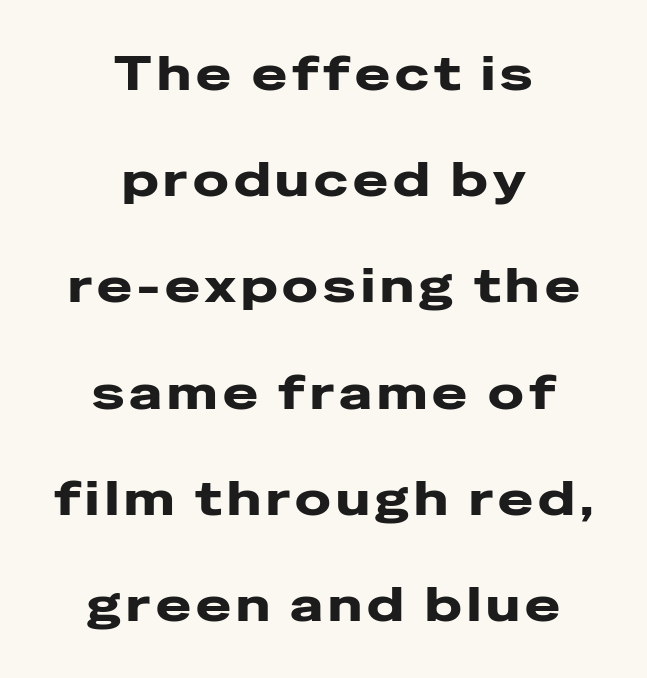
Q: Is the text bold? A: Yes.
Q: Is the text italic (slanted)? A: No, it is upright.
Q: Is the typeface a serif or a sans-serif typeface? A: Sans-serif.
Q: Is the text underlined? A: No.
Q: How is the paragraph aligned? A: Centered.
Q: Is the spacing between lines tight, normal or loose? A: Loose.
Q: Width (condensed, normal, or wide)? A: Wide.
Q: Stroke contrast? A: Low.
Q: x-height? A: Medium.
Q: Monospaced? A: No.
